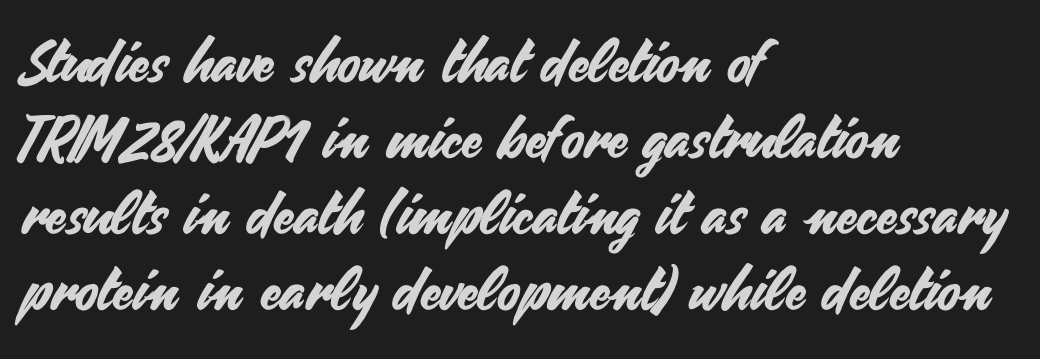
The image shows 59 px sans-serif type; set left-aligned, normal line spacing (1.29x), normal letter spacing, not underlined; medium stroke contrast and a small x-height.
